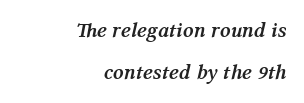
The image shows 21 px bold type, italic (leaning right); set right-aligned, loose line spacing (1.99x), normal letter spacing, not underlined.
